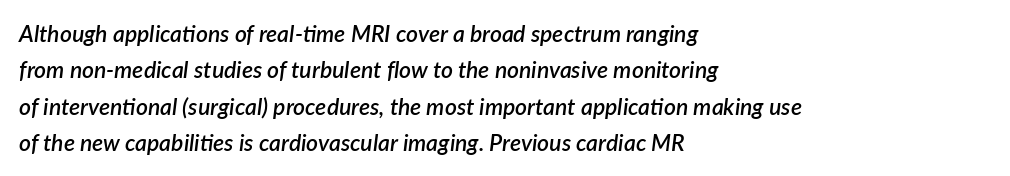
Anything drawn beneath the words? Only blank space. Nobody touched the tracking dial on this one. An italicized treatment has been applied to the whole sample. Look at the stroke-to-counter ratio: somewhat heavy, a semibold. The compositor pushed each line to the left boundary.
